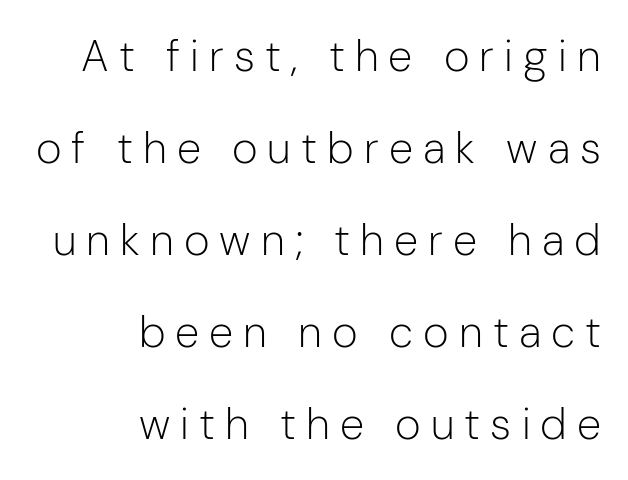
Rendered with straight, roman letterforms. Compared with typical paragraphs, the rows here are farther apart. Every row of glyphs terminates at an identical x-position on the right. The rendering uses natural spacing where letterforms have individual widths.
